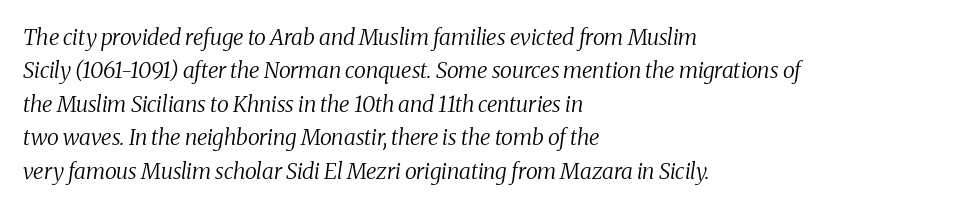
Each word holds together tightly as a unit, with standard inter-letter gaps. Type without underlining. One-word summary of the alignment: left. How would I describe the line gaps? Plain and ordinary. Heft: none added — not bold. The font's italic variant was chosen for this text.
